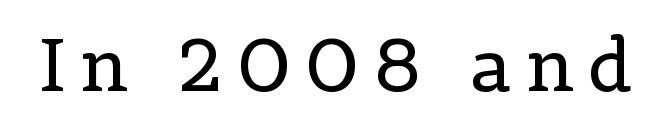
{"serif": "yes", "italic": "no", "bold": "no", "weight": "regular", "width": "normal", "x_height": "medium", "monospaced": "no", "underline": "no", "letter_spacing": "wide", "letter_spacing_em": 0.2, "glyph_px": 73}
